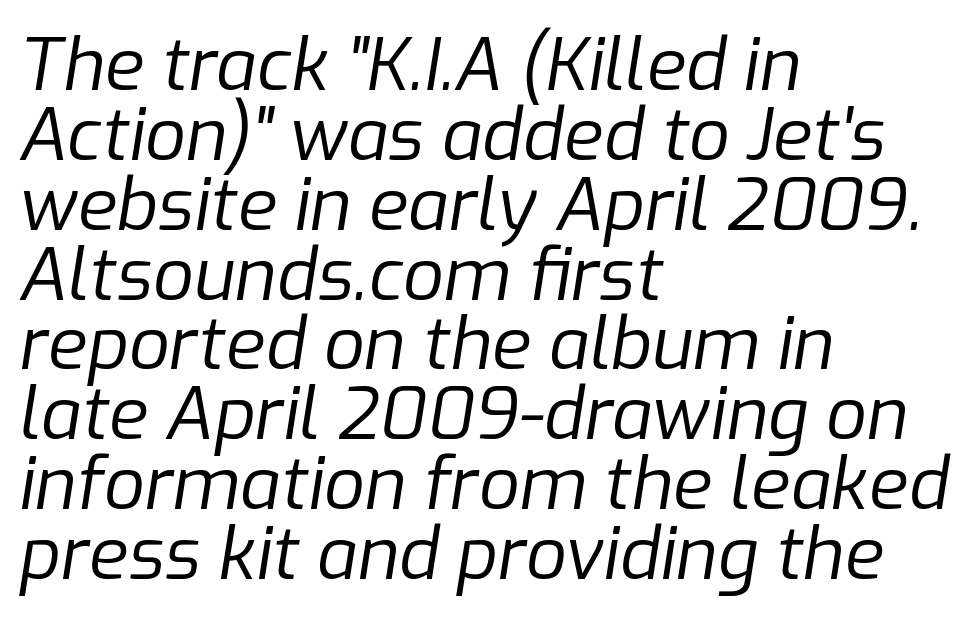
Q: Is the text bold? A: No.
Q: Is the text italic (slanted)? A: Yes, it leans right by about 9 degrees.
Q: Is the text underlined? A: No.
Q: How is the paragraph aligned? A: Left-aligned.
Q: Is the spacing between letters normal or unusually wide? A: Normal.
Q: Is the spacing between lines tight, normal or loose? A: Tight.
Q: Width (condensed, normal, or wide)? A: Normal.
Q: Stroke contrast? A: Low.
Q: x-height? A: Medium.
Q: Monospaced? A: No.
